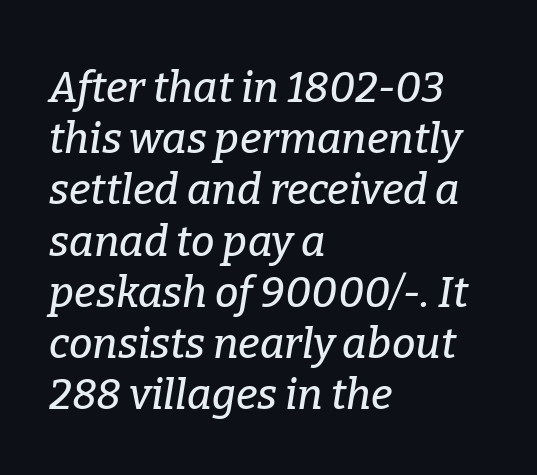
Short and long lines alike share a common starting point at left. Short note: letters normally spaced. You could not count columns in this text — the font is proportionally spaced. The characters display serif detailing at their extremities.
